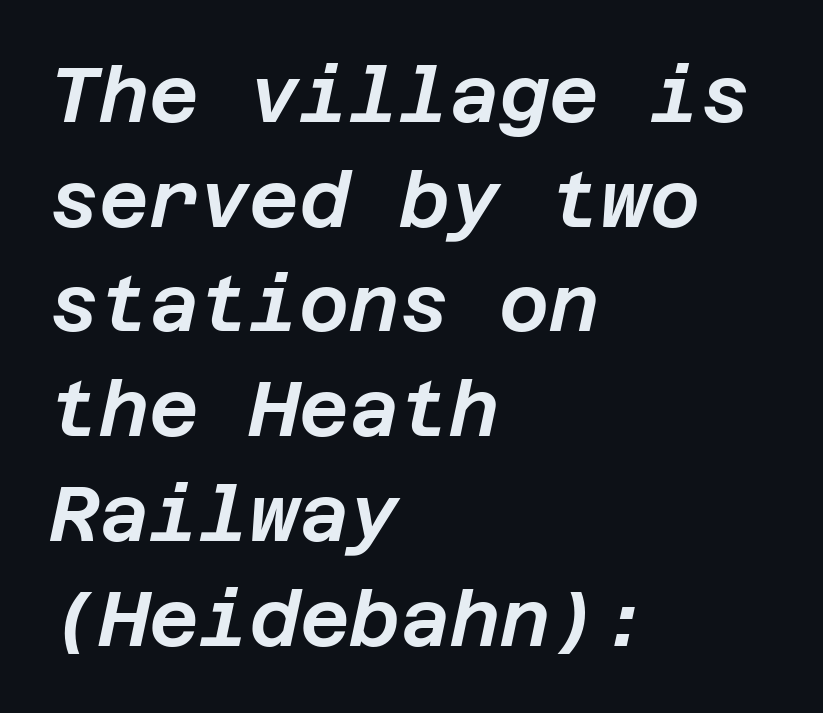
{"italic": "yes", "lean": "right", "slant_degrees": 12, "width": "normal", "stroke_contrast": "low", "x_height": "large", "underline": "no", "align": "left", "line_spacing": "normal", "line_spacing_ratio": 1.36, "letter_spacing": "normal", "letter_spacing_em": 0.0, "glyph_px": 77}
